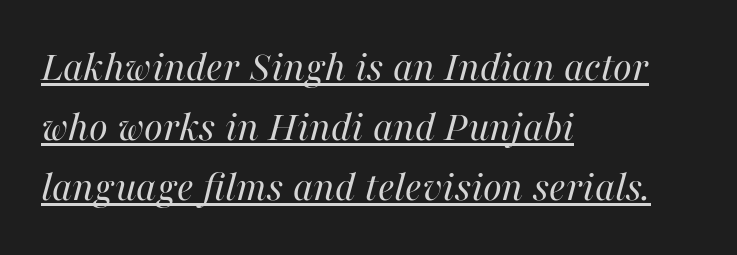
The text block is weighted toward the left margin, trailing off unevenly rightward. Compared with a typical body face, this is equally light or lighter still. The rendering uses the underline text-decoration. Looks like regular typesetting: each glyph gets only the width it needs. Is there much room between lines? A standard amount, neither cramped nor airy.
